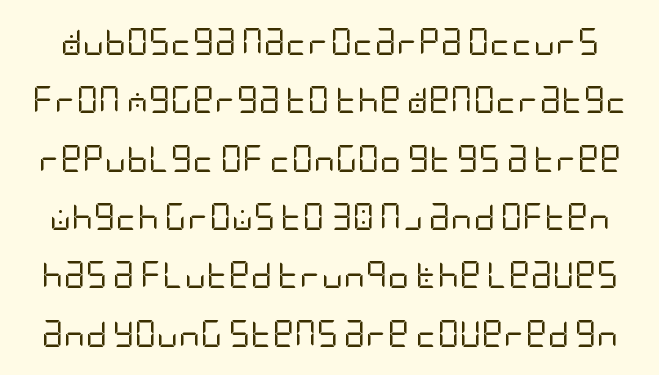
{"italic": "no", "bold": "no", "underline": "no", "line_spacing": "loose", "line_spacing_ratio": 2.16, "letter_spacing": "normal", "letter_spacing_em": 0.0, "glyph_px": 27}
